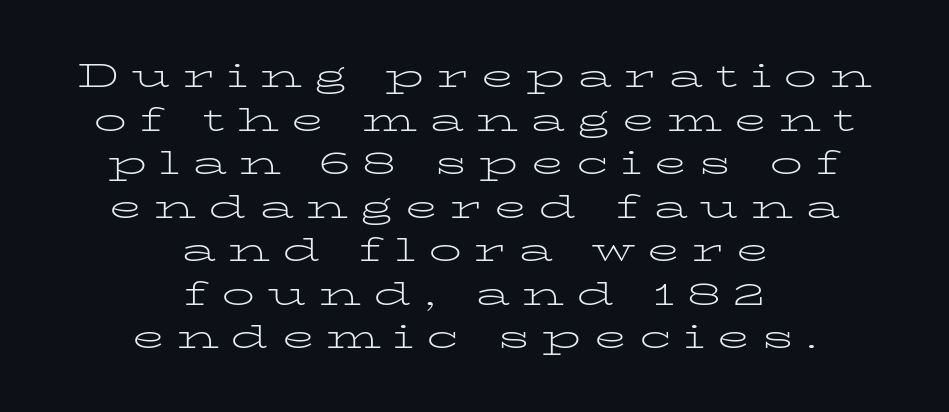
The image shows 33 px light, wide serif type, upright; set centered, normal line spacing (1.32x), unusually wide letter spacing (+0.37 em), not underlined; low stroke contrast and a medium x-height.
